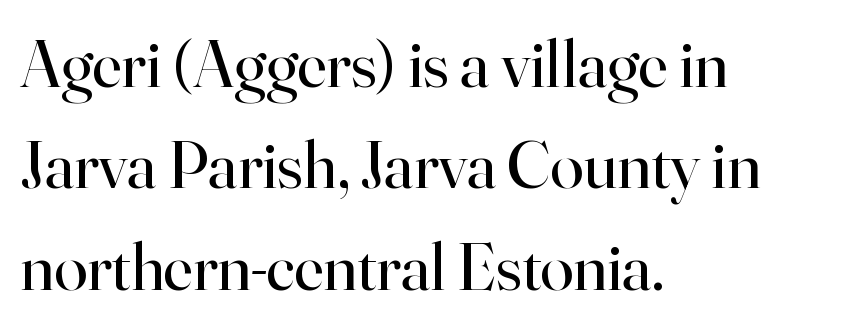
Q: Is the text bold? A: No.
Q: Is the text italic (slanted)? A: No, it is upright.
Q: Is the typeface a serif or a sans-serif typeface? A: Serif.
Q: Is the text underlined? A: No.
Q: How is the paragraph aligned? A: Left-aligned.
Q: Is the spacing between letters normal or unusually wide? A: Normal.
Q: Is the spacing between lines tight, normal or loose? A: Normal.
Q: Width (condensed, normal, or wide)? A: Normal.
Q: Stroke contrast? A: High.
Q: x-height? A: Small.
Q: Monospaced? A: No.
